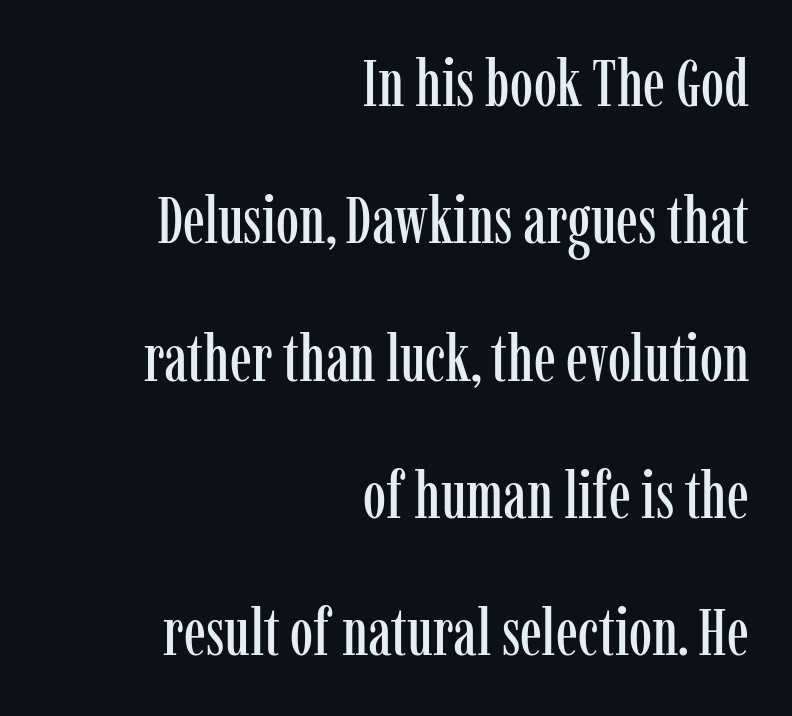
{"serif": "yes", "italic": "no", "width": "condensed", "stroke_contrast": "low", "x_height": "medium", "monospaced": "no", "underline": "no", "align": "right", "line_spacing": "loose", "line_spacing_ratio": 2.08, "letter_spacing": "normal", "letter_spacing_em": 0.0, "glyph_px": 66}
